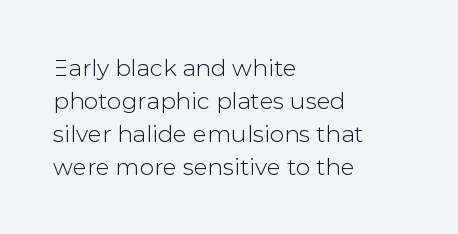
Plain, unruled lines of type. Letter spacing: default. Quick note: interline space is typical. Does the lettering tilt? It doesn't — this is upright. One-word summary of the alignment: left.
